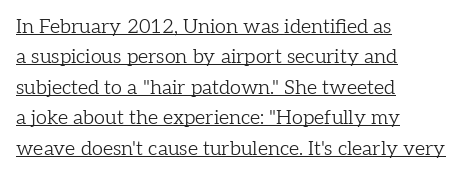
{"italic": "no", "bold": "no", "underline": "yes", "align": "left", "line_spacing": "normal", "line_spacing_ratio": 1.52, "letter_spacing": "normal", "letter_spacing_em": 0.0, "glyph_px": 20}
